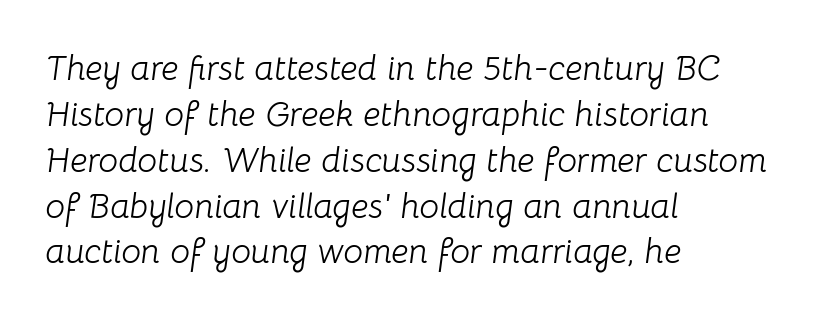
The image shows 35 px light type, italic (leaning right); set left-aligned, normal line spacing (1.31x), normal letter spacing, not underlined; low stroke contrast and a medium x-height.
